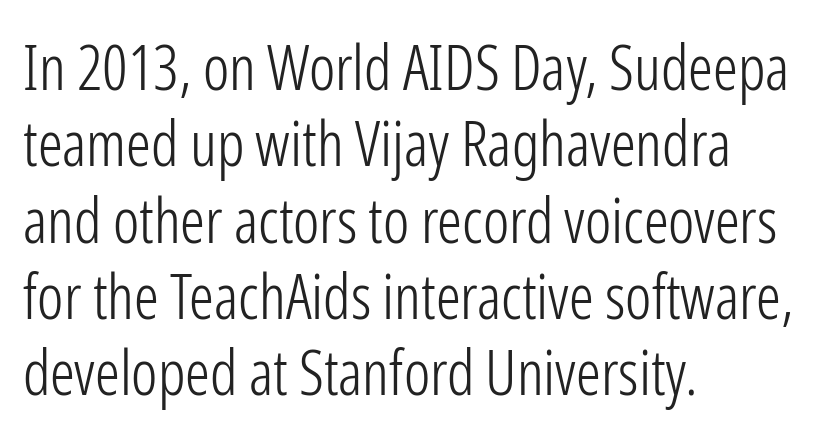
The letterforms sit shoulder to shoulder at normal distance. A roman cut, with each character standing at attention. The rendering uses natural spacing where letterforms have individual widths. Beneath every word, the page is bare. Counters stay open thanks to moderate or lighter strokes.
